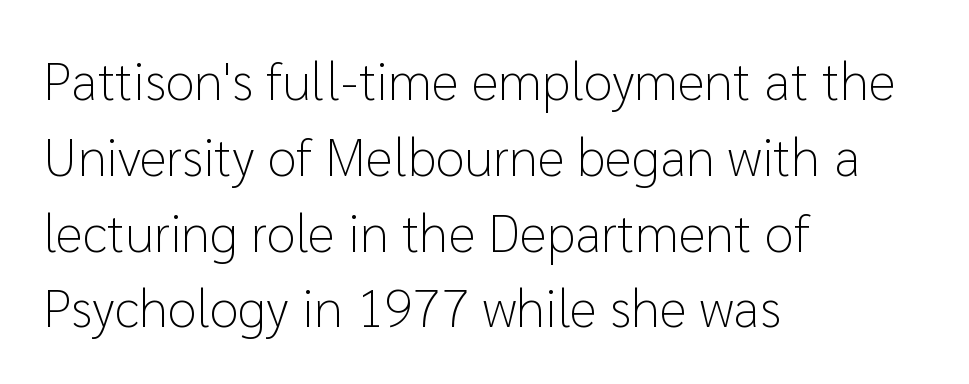
The image shows 53 px light sans-serif type, upright; set left-aligned, normal line spacing (1.43x), normal letter spacing, not underlined; low stroke contrast and a medium x-height.
